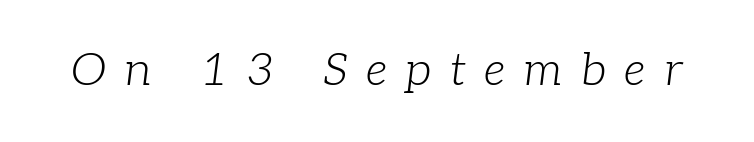
{"serif": "yes", "italic": "yes", "lean": "right", "slant_degrees": 7, "bold": "no", "weight": "light", "width": "normal", "stroke_contrast": "low", "x_height": "medium", "monospaced": "no", "underline": "no", "letter_spacing": "wide", "letter_spacing_em": 0.4, "glyph_px": 46}
